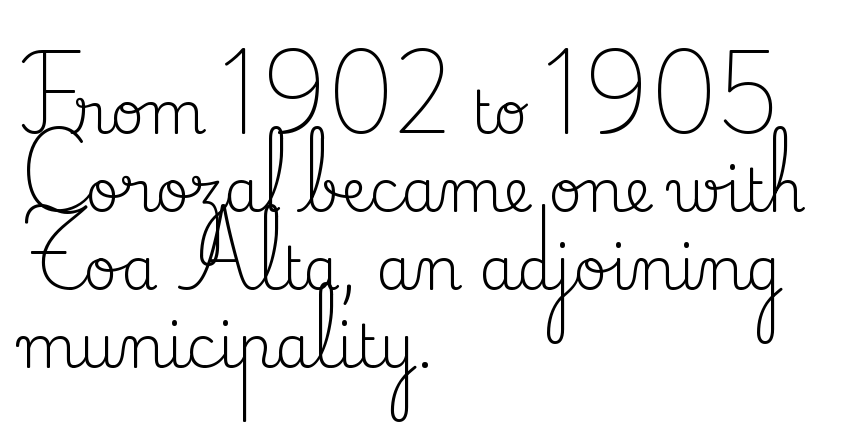
The image shows 59 px regular-weight serif type, upright; set left-aligned, normal line spacing (1.32x), normal letter spacing, not underlined; medium stroke contrast and a small x-height.
